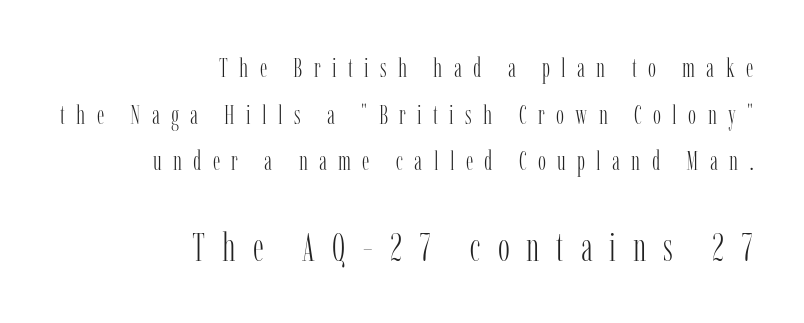
{"serif": "yes", "italic": "no", "bold": "no", "weight": "light", "width": "condensed", "stroke_contrast": "low", "x_height": "medium", "monospaced": "no", "underline": "no", "align": "right", "line_spacing_ratio": 1.73, "letter_spacing": "wide", "letter_spacing_em": 0.42, "larger_block": "second", "size_ratio": 1.48, "glyph_px": 40}
